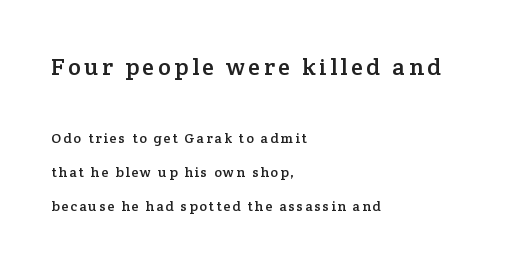
{"italic": "no", "underline": "no", "align": "left", "line_spacing": "loose", "line_spacing_ratio": 2.43, "larger_block": "first", "size_ratio": 1.71, "glyph_px": 24}
